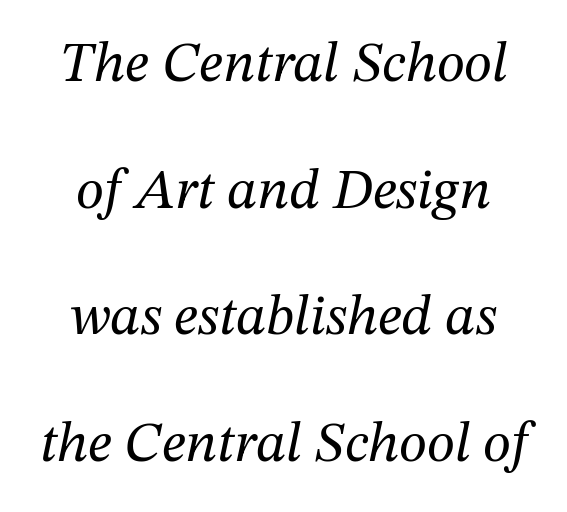
Q: Is the text bold? A: No.
Q: Is the text italic (slanted)? A: Yes, it leans right by about 12 degrees.
Q: Is the typeface a serif or a sans-serif typeface? A: Serif.
Q: Is the text underlined? A: No.
Q: Is the spacing between letters normal or unusually wide? A: Normal.
Q: Is the spacing between lines tight, normal or loose? A: Loose.
Q: Width (condensed, normal, or wide)? A: Normal.
Q: Stroke contrast? A: Medium.
Q: x-height? A: Medium.
Q: Monospaced? A: No.
